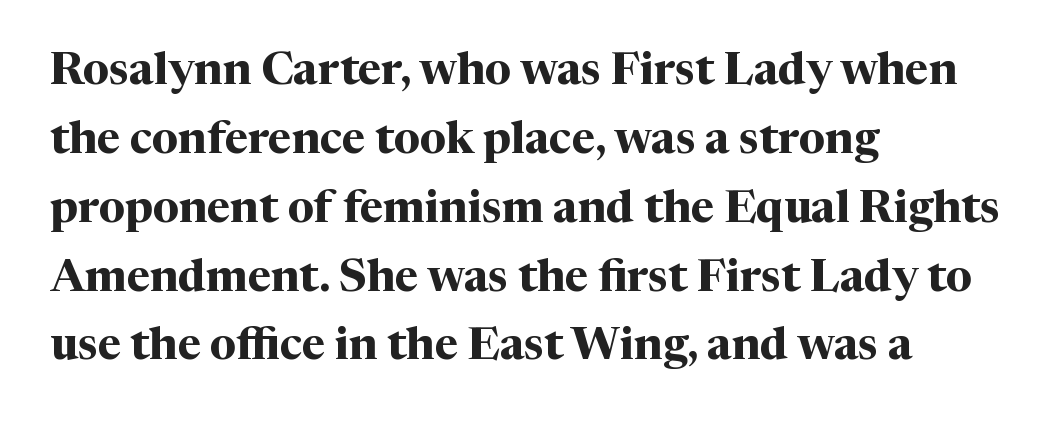
Heavy, bold letterforms. Do the characters align in a grid? No, the font is proportional. Classification — serif. The gap between lines stays unmarked. Normally led — the rows are evenly, conventionally spaced. The face used here is rendered with its standard letterfit.
